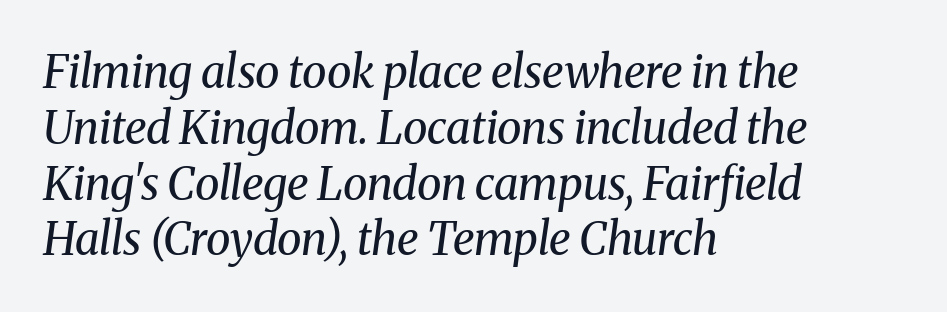
{"serif": "yes", "italic": "yes", "lean": "right", "slant_degrees": 8, "bold": "no", "weight": "regular", "width": "normal", "stroke_contrast": "medium", "x_height": "medium", "monospaced": "no", "underline": "no", "align": "left", "line_spacing_ratio": 1.24, "letter_spacing": "normal", "letter_spacing_em": 0.0, "glyph_px": 45}
